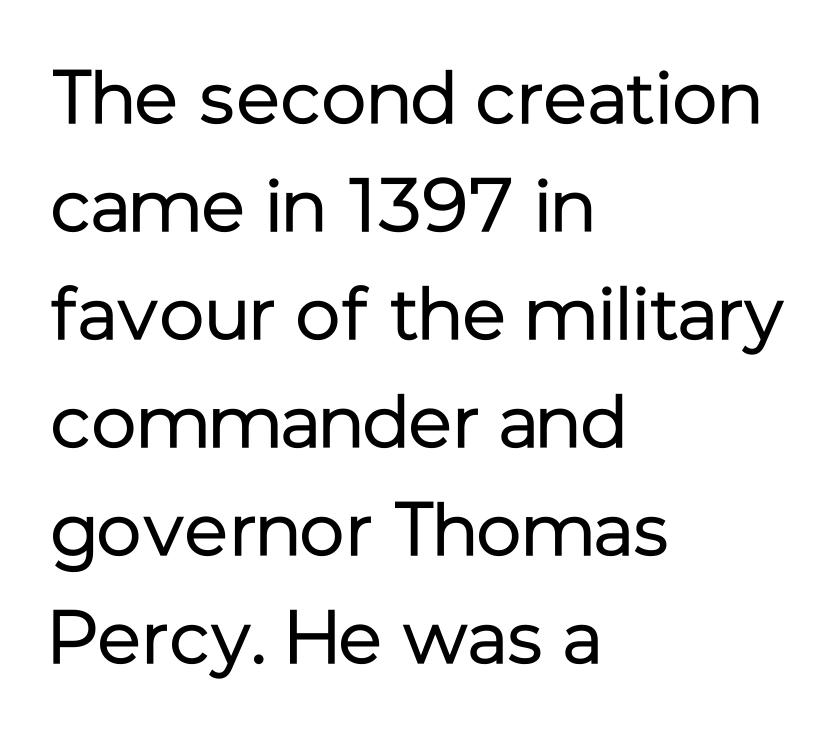
The image shows 75 px regular-weight sans-serif type, upright; set left-aligned, normal line spacing (1.44x), normal letter spacing, not underlined; low stroke contrast and a medium x-height.
